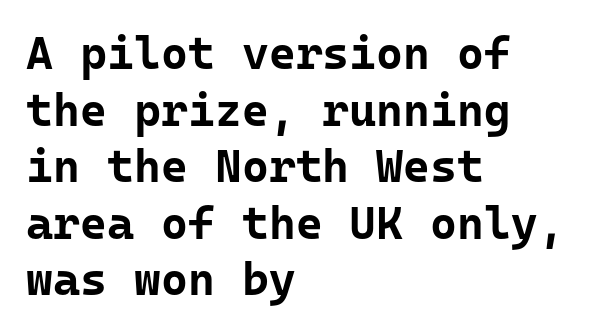
Strokes here are thick enough to call this a true bold. A student would call this left alignment; a typographer would say flush left, rag right. Font category for this specimen: sans-serif. The face used here is monospaced, like something from a code editor. Honestly, there is no underline to notice here at all.
